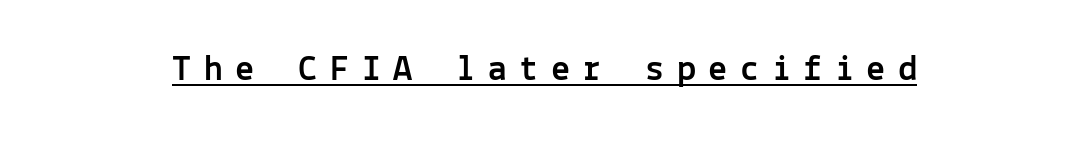
Check the space under the baseline: a stroke is drawn there. You could count columns in this text — the font is strictly monospaced. Look at the tracking — it's clearly loosened, letters drifting apart. The axis of the letterforms is exactly vertical.
